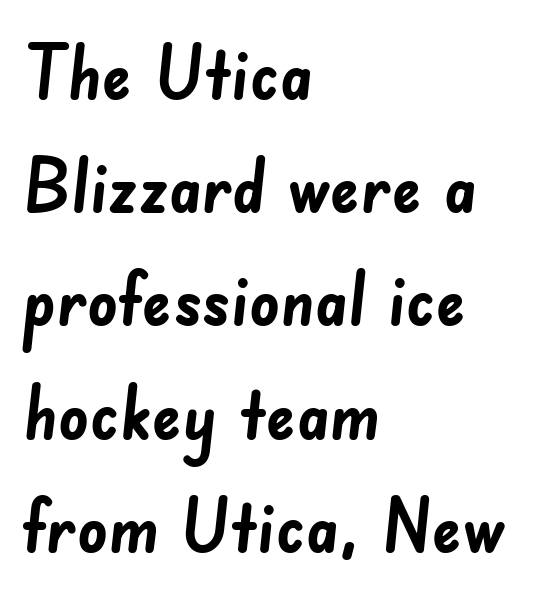
Q: Is the text bold? A: Yes.
Q: Is the typeface a serif or a sans-serif typeface? A: Sans-serif.
Q: Is the text underlined? A: No.
Q: How is the paragraph aligned? A: Left-aligned.
Q: Is the spacing between letters normal or unusually wide? A: Normal.
Q: Is the spacing between lines tight, normal or loose? A: Normal.
Q: Width (condensed, normal, or wide)? A: Normal.
Q: Stroke contrast? A: Low.
Q: x-height? A: Small.
Q: Monospaced? A: No.
